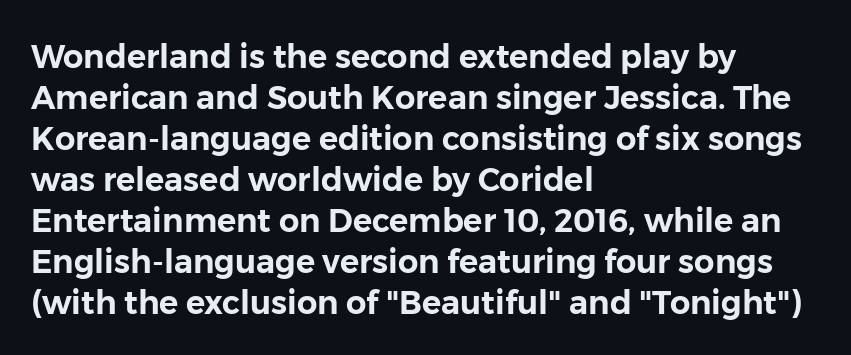
{"serif": "no", "italic": "no", "width": "normal", "stroke_contrast": "low", "x_height": "medium", "monospaced": "no", "underline": "no", "align": "left", "line_spacing": "normal", "line_spacing_ratio": 1.28, "letter_spacing": "normal", "letter_spacing_em": 0.0, "glyph_px": 32}
